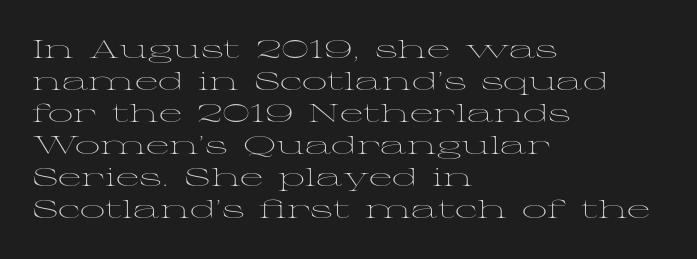
{"italic": "no", "bold": "no", "underline": "no", "align": "left", "line_spacing": "normal", "line_spacing_ratio": 1.28, "letter_spacing": "normal", "letter_spacing_em": 0.0, "glyph_px": 25}
